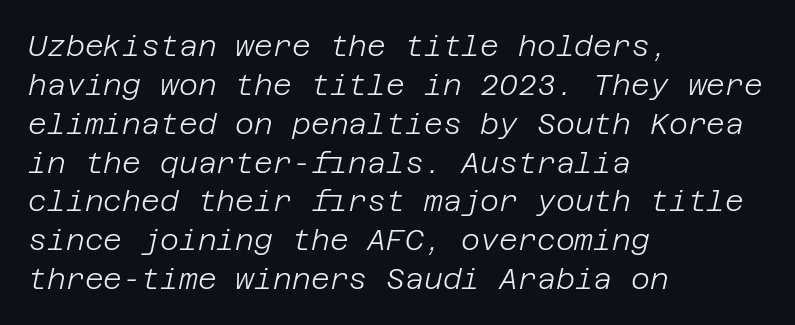
This block has exactly the height ordinary leading produces. The rendering applies a slant to the glyphs. Layout note: lines flush left. The strokes are not fattened; the text isn't bold. The specimen omits any rule beneath the text block's lines.
